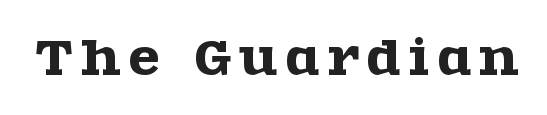
Q: Is the text italic (slanted)? A: No, it is upright.
Q: Is the typeface a serif or a sans-serif typeface? A: Serif.
Q: Is the text underlined? A: No.
Q: Width (condensed, normal, or wide)? A: Wide.
Q: x-height? A: Large.
Q: Monospaced? A: No.
